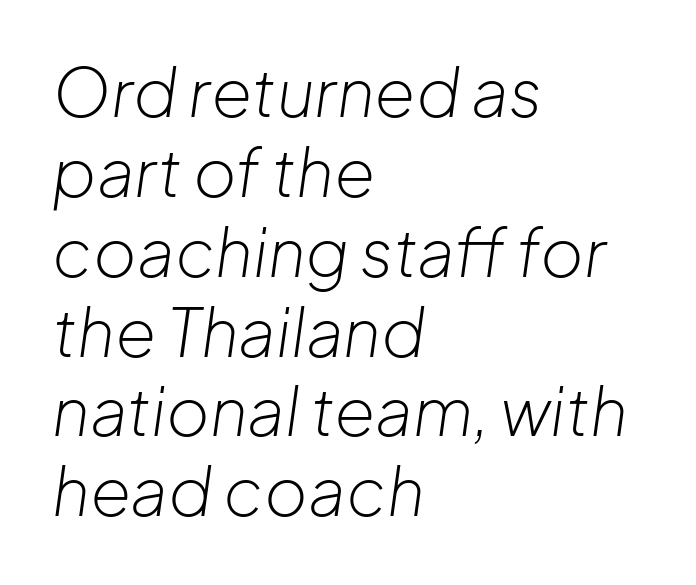
{"italic": "yes", "lean": "right", "slant_degrees": 8, "bold": "no", "weight": "light", "width": "normal", "stroke_contrast": "low", "x_height": "medium", "monospaced": "no", "underline": "no", "align": "left", "line_spacing_ratio": 1.21, "letter_spacing": "normal", "letter_spacing_em": 0.0, "glyph_px": 66}
